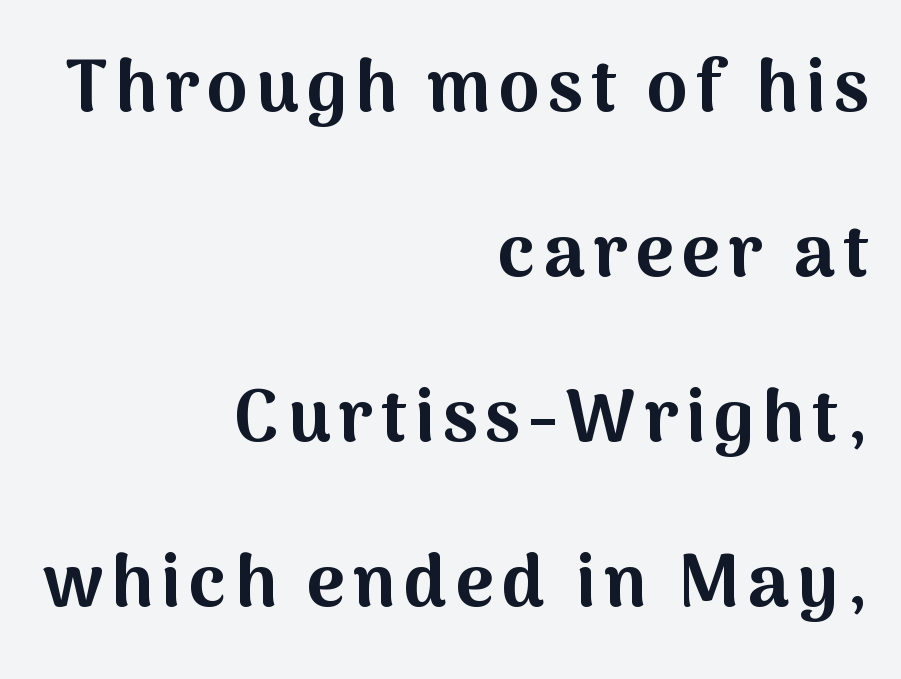
Q: Is the text bold? A: Yes.
Q: Is the text italic (slanted)? A: No, it is upright.
Q: Is the typeface a serif or a sans-serif typeface? A: Sans-serif.
Q: Is the text underlined? A: No.
Q: How is the paragraph aligned? A: Right-aligned.
Q: Is the spacing between lines tight, normal or loose? A: Loose.
Q: Width (condensed, normal, or wide)? A: Normal.
Q: Stroke contrast? A: Medium.
Q: x-height? A: Medium.
Q: Monospaced? A: No.
